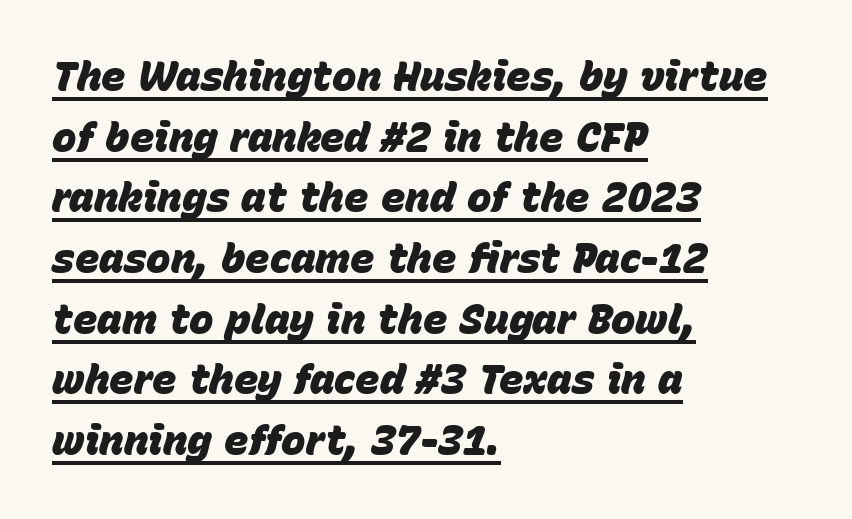
The image shows 41 px heavy type, italic (leaning right); set left-aligned, normal line spacing (1.48x), normal letter spacing, underlined; low stroke contrast and a large x-height.
